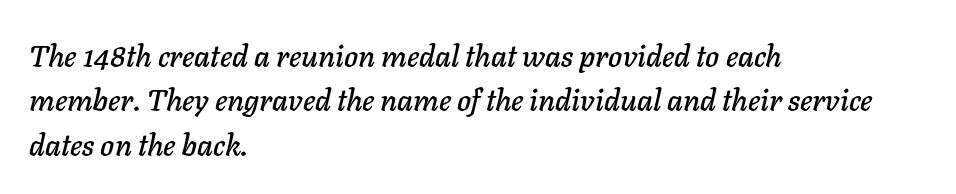
The face used here is proportionally spaced, like ordinary book or web type. Compared with a centered layout, this one pins lines to the left instead. A typesetter would call this zero additional tracking. Quick note: interline space is typical.
